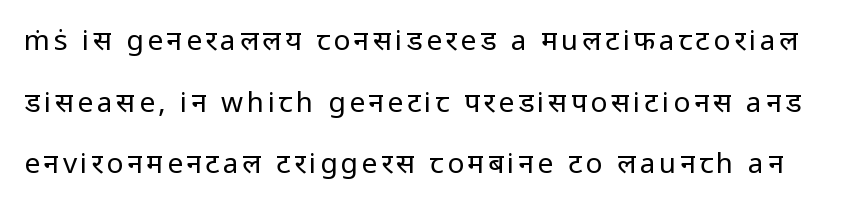
Q: Is the text bold? A: No.
Q: Is the text italic (slanted)? A: No, it is upright.
Q: Is the typeface a serif or a sans-serif typeface? A: Sans-serif.
Q: Is the text underlined? A: No.
Q: Is the spacing between lines tight, normal or loose? A: Loose.
Q: Width (condensed, normal, or wide)? A: Normal.
Q: Stroke contrast? A: Low.
Q: x-height? A: Medium.
Q: Monospaced? A: No.
